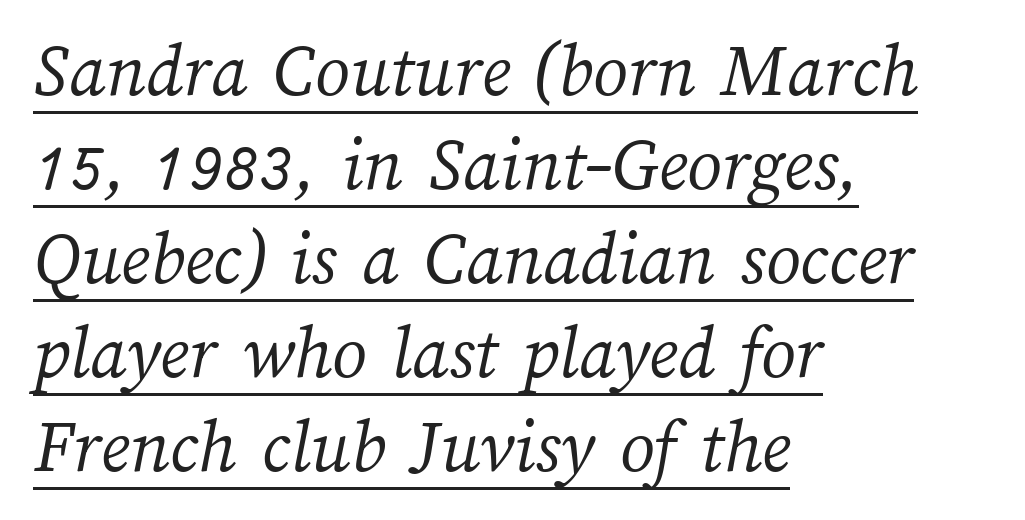
Is the type heavy? It reads as light-to-regular instead. The letterforms sit shoulder to shoulder at normal distance. These lines are rendered in a variable-pitch font. Alignment: flush left.
